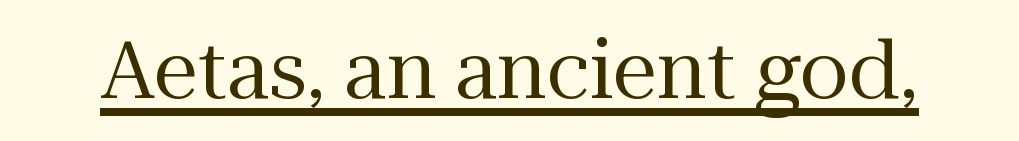
The image shows 80 px regular-weight serif type, upright; set normal letter spacing, underlined; medium stroke contrast and a medium x-height.
